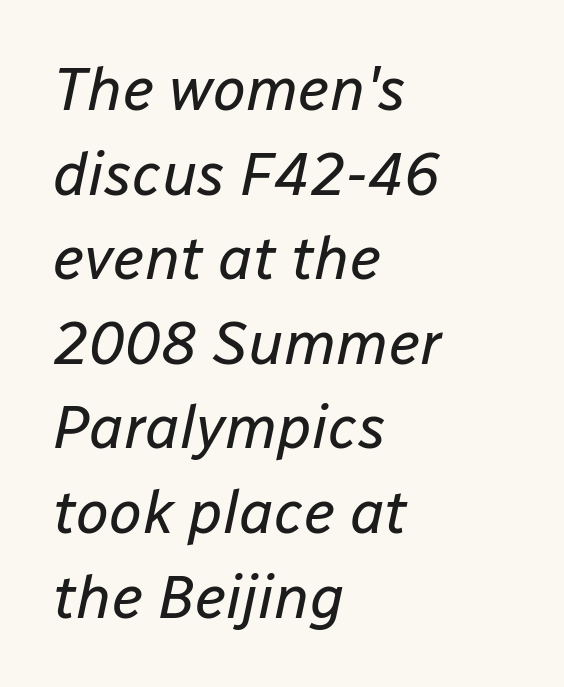
The image shows 60 px regular-weight type, italic (leaning right); set left-aligned, normal line spacing (1.41x), normal letter spacing, not underlined; low stroke contrast and a medium x-height.
